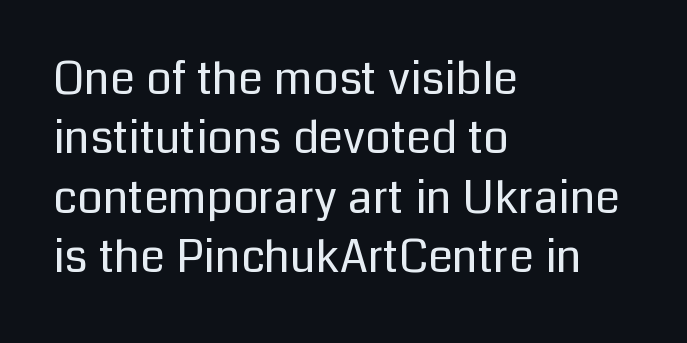
A typesetter would call this proportional, since set widths differ per character. Visually the block forms a straight wall on the left and a jagged coastline on the right. Letter spacing: default. No italicization has been applied; the sample stays upright. The foot of each line stays bare and open. The block of text has a typical density, with ordinary space between rows.
